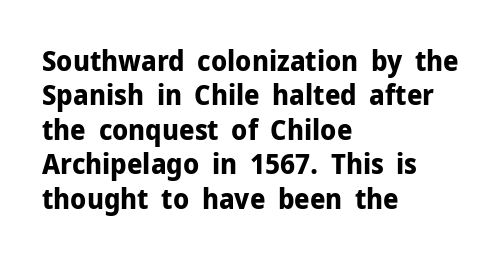
Look at the stroke-to-counter ratio: heavy, a bold. One-word summary of the alignment: left. Is the letter spacing exaggerated? No — it looks like the ordinary default. Look at the bottom of the vertical strokes: they stop flat, with no serifs.
